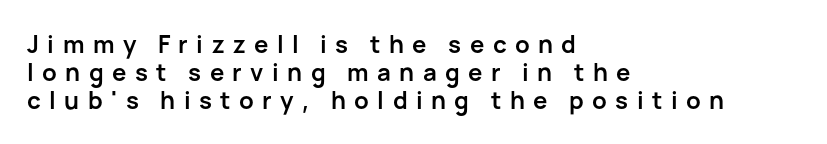
The image shows 24 px bold type, upright; set left-aligned, line spacing 1.16x, unusually wide letter spacing (+0.35 em), not underlined.
